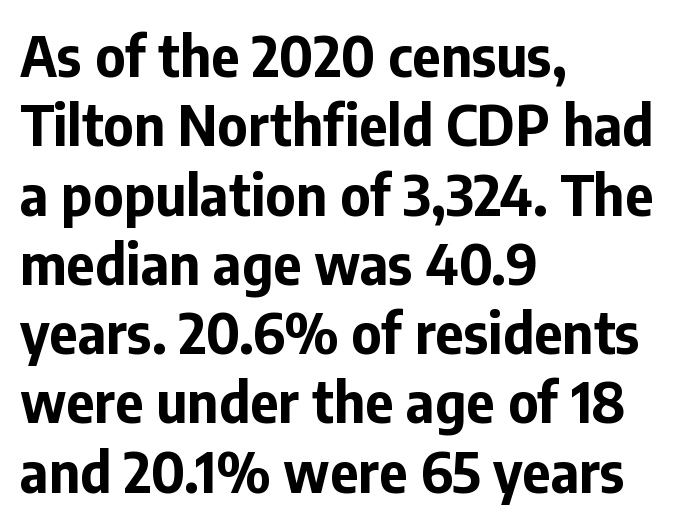
Is there much room between lines? A standard amount, neither cramped nor airy. Leftover space on each line is placed entirely after the last word. A typesetter would mark this as roman, not italic. Students, this is bold: see how much ink each stroke carries.
